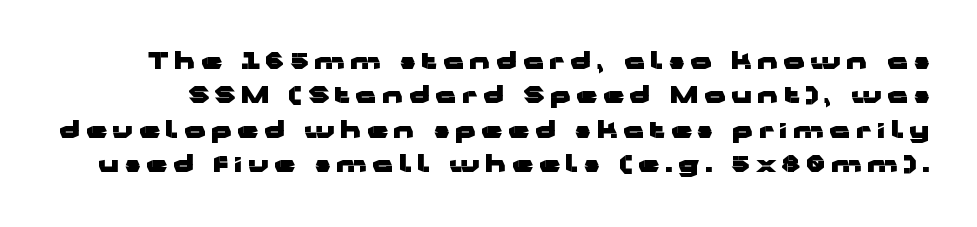
The image shows 23 px bold type, upright; set normal line spacing (1.49x), unusually wide letter spacing (+0.26 em), not underlined.
